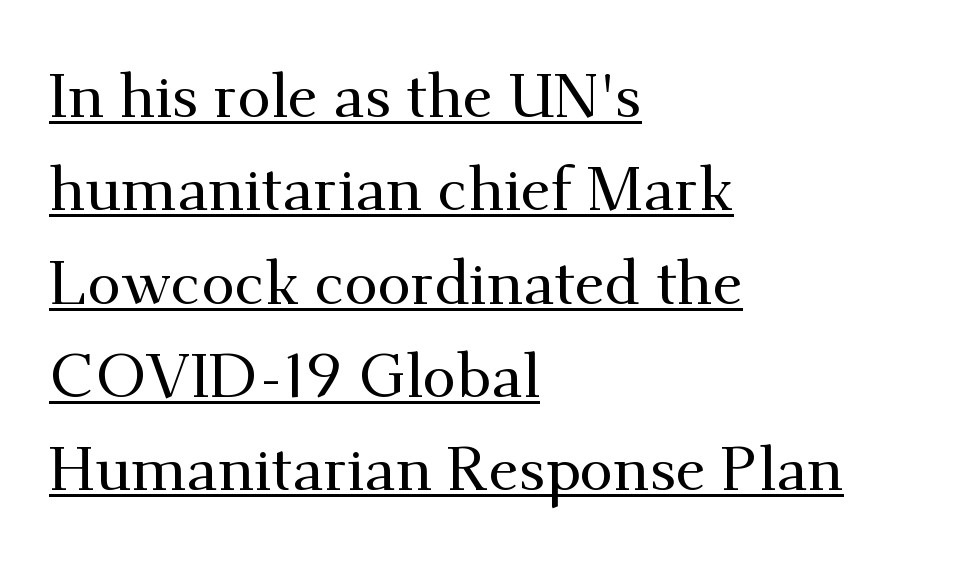
How are the letters spaced? Ordinarily, with no added tracking. The rendering uses the underline text-decoration. If you drew a ruler down the left edge, every line would touch it. The text was rendered using a seriffed face with decorative stroke endings.
